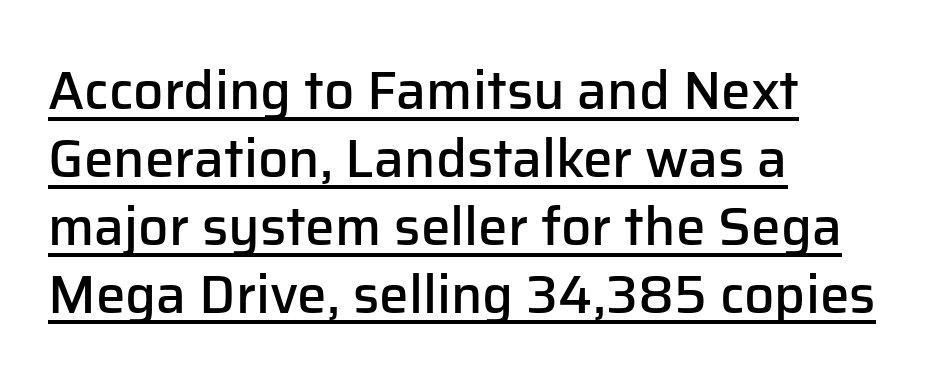
{"serif": "no", "italic": "no", "bold": "semi", "weight": "semibold", "width": "normal", "stroke_contrast": "low", "x_height": "medium", "monospaced": "no", "underline": "yes", "align": "left", "line_spacing": "normal", "line_spacing_ratio": 1.28, "letter_spacing": "normal", "letter_spacing_em": 0.0, "glyph_px": 53}
